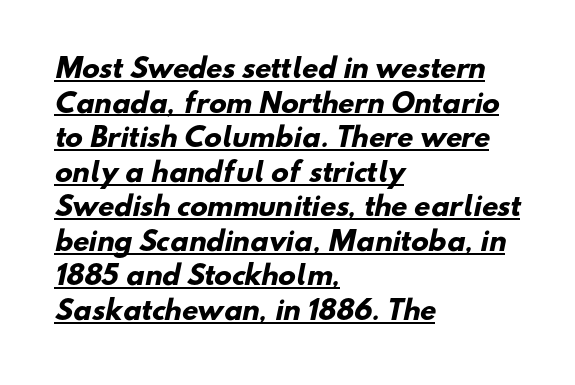
Q: Is the text bold? A: Yes.
Q: Is the text underlined? A: Yes.
Q: How is the paragraph aligned? A: Left-aligned.
Q: Is the spacing between letters normal or unusually wide? A: Normal.
Q: Is the spacing between lines tight, normal or loose? A: Normal.
